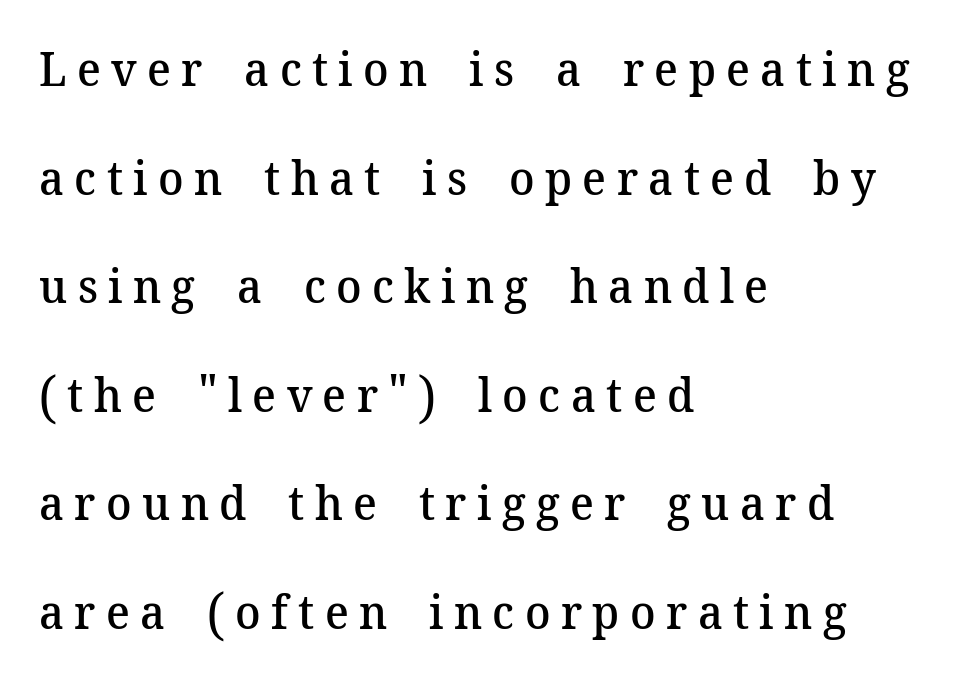
Q: Is the text bold? A: Semi-bold.
Q: Is the text italic (slanted)? A: No, it is upright.
Q: Is the typeface a serif or a sans-serif typeface? A: Serif.
Q: Is the text underlined? A: No.
Q: How is the paragraph aligned? A: Left-aligned.
Q: Is the spacing between letters normal or unusually wide? A: Unusually wide.
Q: Is the spacing between lines tight, normal or loose? A: Loose.
Q: Width (condensed, normal, or wide)? A: Normal.
Q: Stroke contrast? A: Medium.
Q: x-height? A: Medium.
Q: Monospaced? A: No.
